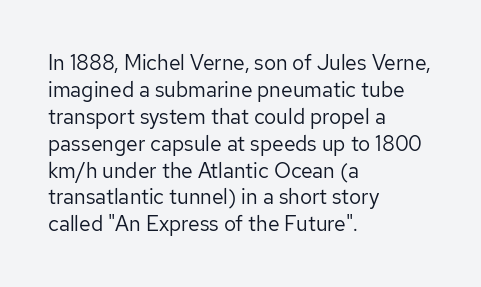
These lines keep a tight, regular rhythm from letter to letter. The rows are spaced the way most documents space them. Nothing heavy about these letters — not bold at all. A roman cut, with each character standing at attention. Check under the words: just untouched page. All the whitespace from short lines collects on the right.
